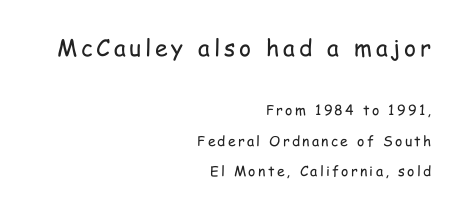
The image shows 23 px text type, upright; set right-aligned, loose line spacing (2.17x), not underlined; the first (top) block is 1.64x larger.
